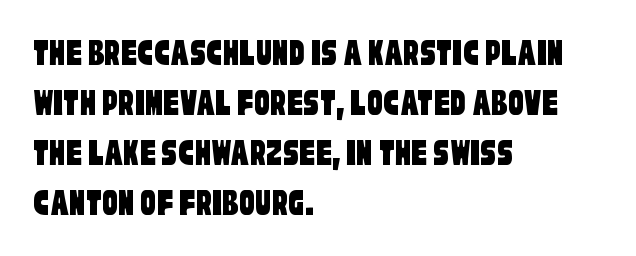
The image shows 39 px condensed sans-serif type; set left-aligned, normal line spacing (1.28x), normal letter spacing, not underlined; low stroke contrast and a large x-height.
